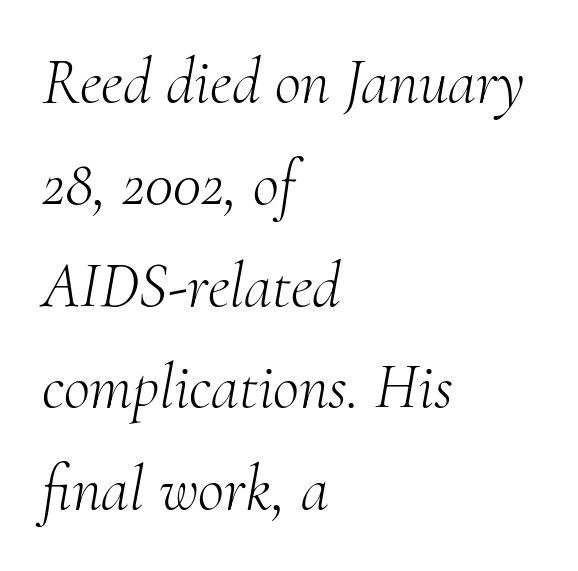
{"serif": "yes", "italic": "yes", "lean": "right", "slant_degrees": 10, "bold": "no", "weight": "light", "width": "normal", "stroke_contrast": "medium", "x_height": "small", "monospaced": "no", "underline": "no", "align": "left", "line_spacing": "normal", "line_spacing_ratio": 1.59, "letter_spacing": "normal", "letter_spacing_em": 0.0, "glyph_px": 64}
